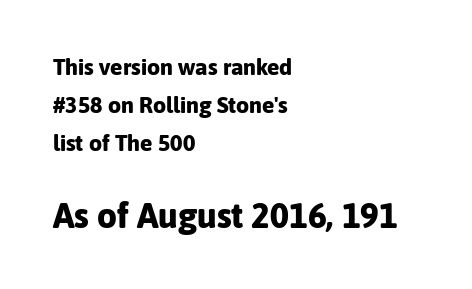
Q: Is the text bold? A: Yes.
Q: Is the text italic (slanted)? A: No, it is upright.
Q: Is the typeface a serif or a sans-serif typeface? A: Sans-serif.
Q: Is the text underlined? A: No.
Q: How is the paragraph aligned? A: Left-aligned.
Q: Is the spacing between letters normal or unusually wide? A: Normal.
Q: Is the spacing between lines tight, normal or loose? A: Normal.
Q: Which block of text is set in a larger size, the first (top) or the second (bottom)? A: The second (bottom) one.
Q: Width (condensed, normal, or wide)? A: Normal.
Q: Stroke contrast? A: Low.
Q: x-height? A: Medium.
Q: Monospaced? A: No.
